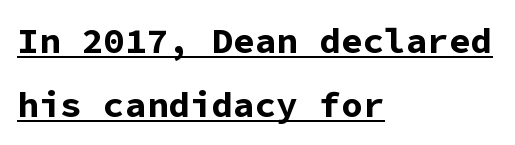
Q: Is the text bold? A: Yes.
Q: Is the text italic (slanted)? A: No, it is upright.
Q: Is the typeface a serif or a sans-serif typeface? A: Sans-serif.
Q: Is the text underlined? A: Yes.
Q: How is the paragraph aligned? A: Left-aligned.
Q: Is the spacing between letters normal or unusually wide? A: Normal.
Q: Width (condensed, normal, or wide)? A: Normal.
Q: Stroke contrast? A: Low.
Q: x-height? A: Medium.
Q: Monospaced? A: Yes.
